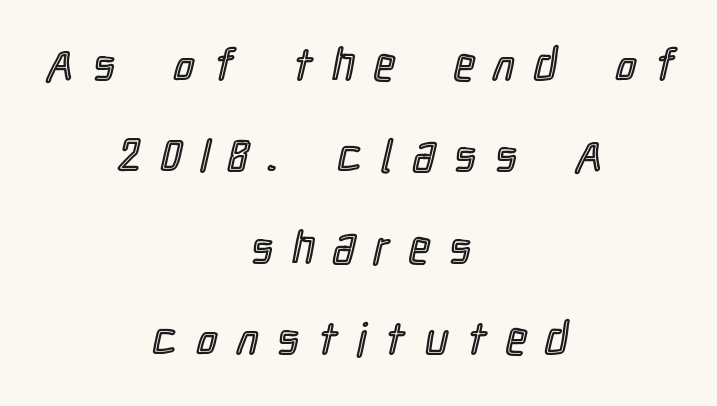
Q: Is the text italic (slanted)? A: Yes.
Q: Is the text underlined? A: No.
Q: How is the paragraph aligned? A: Centered.
Q: Is the spacing between letters normal or unusually wide? A: Unusually wide.
Q: Is the spacing between lines tight, normal or loose? A: Loose.
Q: Width (condensed, normal, or wide)? A: Condensed.
Q: x-height? A: Medium.
Q: Monospaced? A: No.
